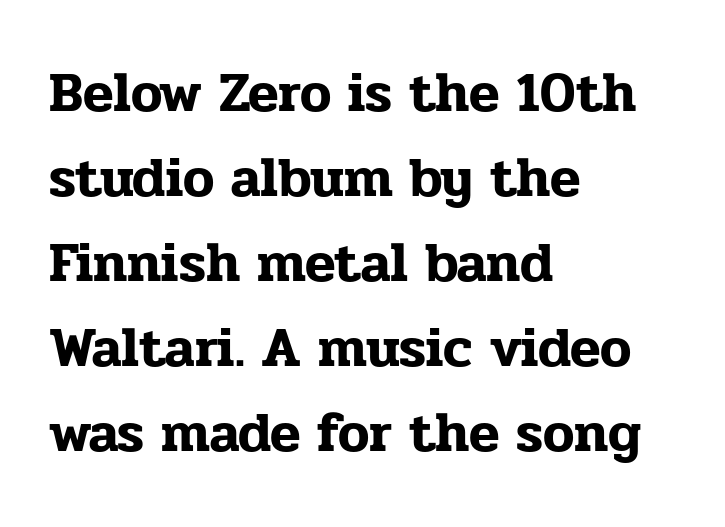
Q: Is the text italic (slanted)? A: No, it is upright.
Q: Is the typeface a serif or a sans-serif typeface? A: Serif.
Q: Is the text underlined? A: No.
Q: How is the paragraph aligned? A: Left-aligned.
Q: Is the spacing between letters normal or unusually wide? A: Normal.
Q: Is the spacing between lines tight, normal or loose? A: Normal.
Q: Width (condensed, normal, or wide)? A: Normal.
Q: Stroke contrast? A: Low.
Q: x-height? A: Medium.
Q: Monospaced? A: No.
